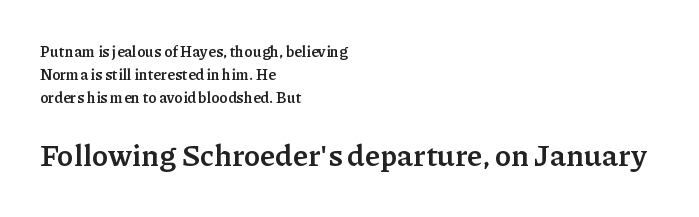
Reading down the column, the eye jumps a familiar distance to each next line. Underline: absent. This is heavy type, rendered in bold. Rendered with straight, roman letterforms. Note the varied advance widths — an 'i' is clearly narrower than an 'm'.
